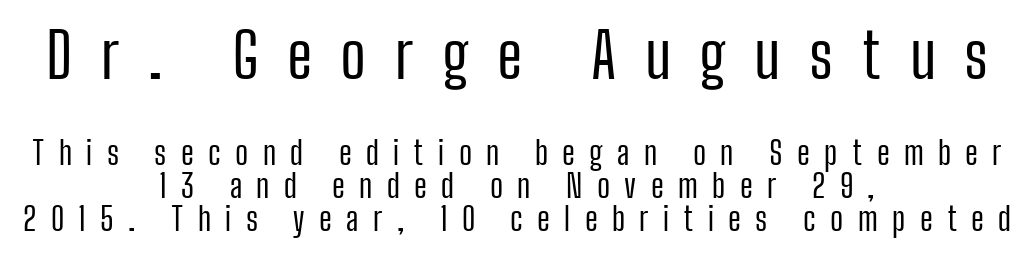
The image shows 63 px regular-weight, condensed sans-serif type, upright; set centered, tight line spacing (1.04x), unusually wide letter spacing (+0.45 em), not underlined; the first (top) block is 1.97x larger; low stroke contrast and a medium x-height.
